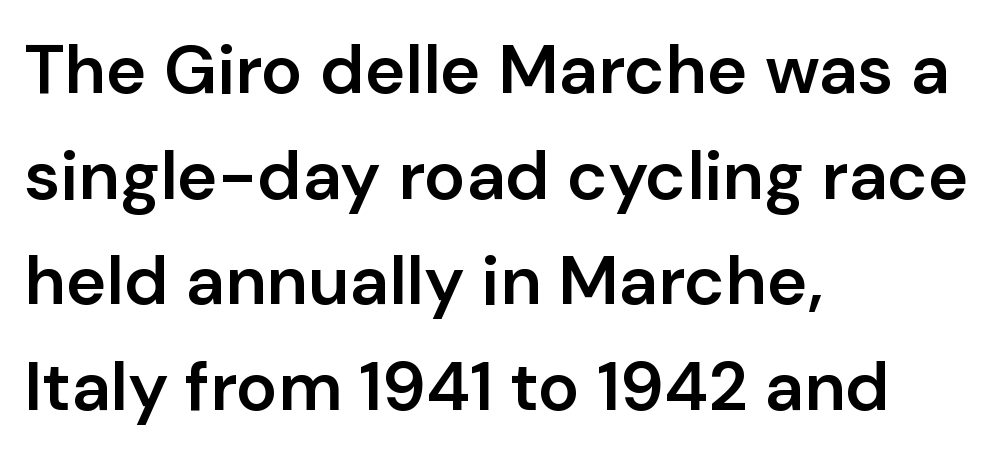
The image shows 69 px semibold sans-serif type, upright; set left-aligned, normal line spacing (1.53x), normal letter spacing, not underlined; low stroke contrast and a medium x-height.
